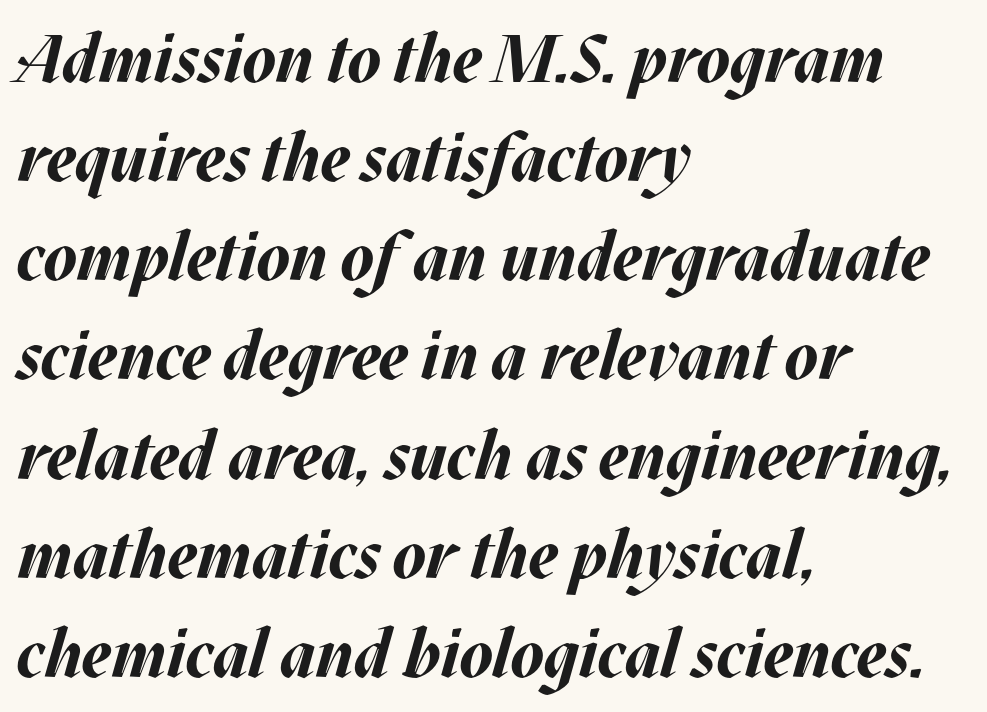
Pretty heavy lettering here — definitely bold. Vertical spacing — default. Characters follow at the spacing the type designer built in. The passage shown is typed in a proportional face where columns would drift. If you drew a ruler down the left edge, every line would touch it.
